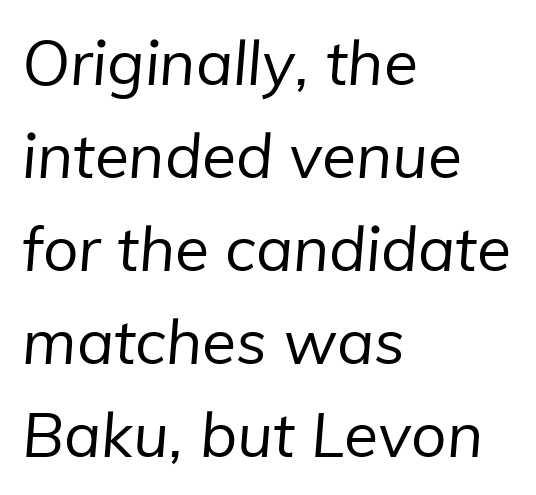
The image shows 62 px regular-weight sans-serif type; set left-aligned, normal line spacing (1.5x), normal letter spacing, not underlined; low stroke contrast and a medium x-height.
